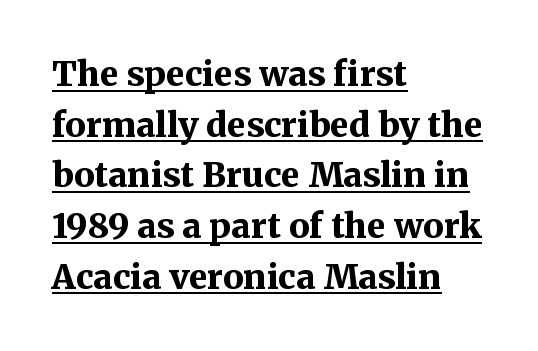
The image shows 34 px bold serif type, upright; set left-aligned, normal line spacing (1.49x), normal letter spacing, underlined; medium stroke contrast and a medium x-height.
